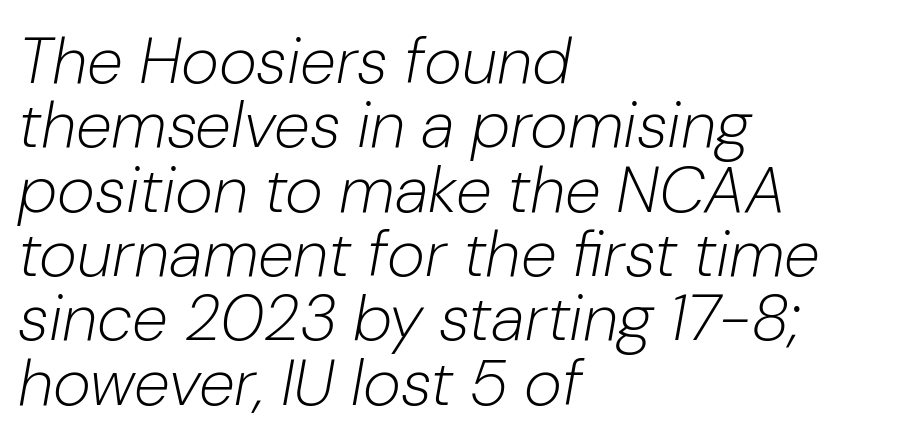
Q: Is the text bold? A: No.
Q: Is the text italic (slanted)? A: Yes, it leans right by about 10 degrees.
Q: Is the text underlined? A: No.
Q: How is the paragraph aligned? A: Left-aligned.
Q: Is the spacing between letters normal or unusually wide? A: Normal.
Q: Is the spacing between lines tight, normal or loose? A: Tight.
Q: Width (condensed, normal, or wide)? A: Normal.
Q: Stroke contrast? A: Low.
Q: x-height? A: Medium.
Q: Monospaced? A: No.
